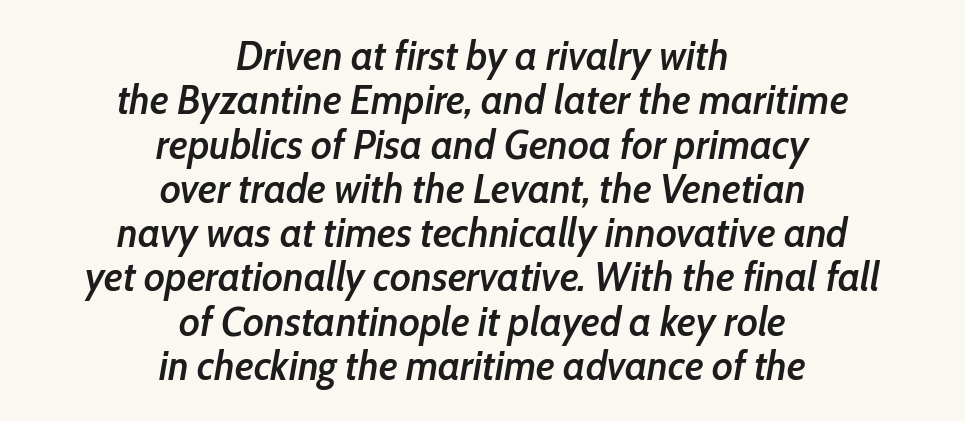
The image shows 41 px semibold, condensed type, italic (leaning right); set centered, tight line spacing (1.08x), normal letter spacing, not underlined; low stroke contrast and a medium x-height.
